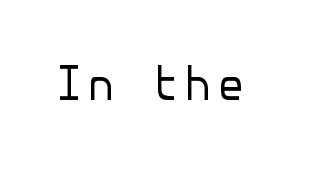
{"serif": "no", "italic": "no", "bold": "no", "weight": "regular", "width": "normal", "stroke_contrast": "low", "x_height": "medium", "underline": "no", "glyph_px": 45}
